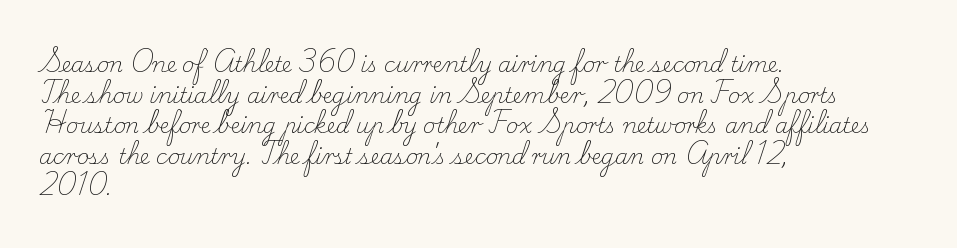
{"bold": "no", "underline": "no", "align": "left", "line_spacing": "normal", "line_spacing_ratio": 1.46, "letter_spacing": "normal", "letter_spacing_em": 0.0, "glyph_px": 21}
